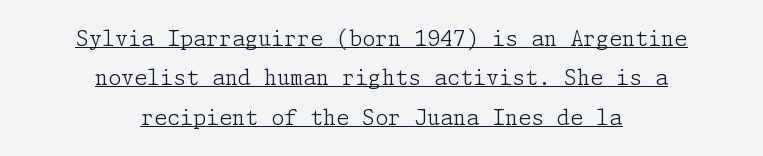
The image shows 21 px text type, upright; set centered, line spacing 1.88x, normal letter spacing, underlined.
